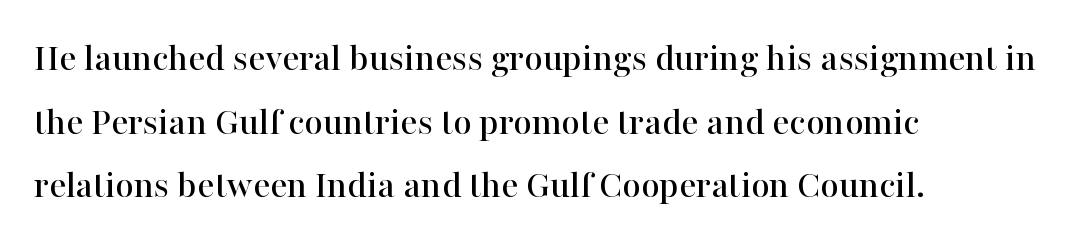
Anything drawn beneath the words? Only blank space. The letters stand straight up with perfectly vertical stems. Is there much room between lines? A standard amount, neither cramped nor airy. These lines are set flush left with a ragged right edge. Is this a sans? No — the strokes have serifs. The gaps between neighbouring characters are ordinary and unremarkable.
